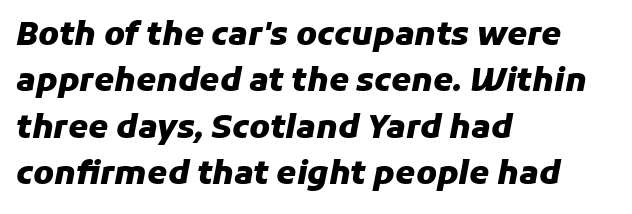
This rendering features lettering with no underline. The face used here is proportionally spaced, like ordinary book or web type. The axis of the letterforms is tilted away from vertical. Layout note: lines flush left. What stands out about the letter spacing? Nothing — it is the standard amount.
